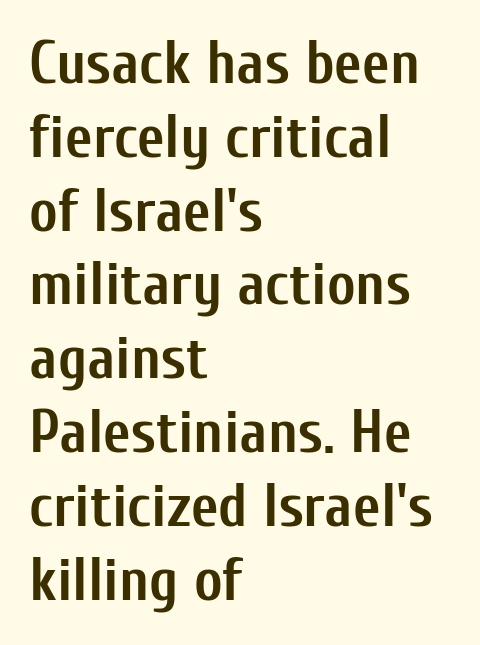
Q: Is the text bold? A: Yes.
Q: Is the text italic (slanted)? A: No, it is upright.
Q: Is the typeface a serif or a sans-serif typeface? A: Sans-serif.
Q: Is the text underlined? A: No.
Q: How is the paragraph aligned? A: Left-aligned.
Q: Is the spacing between letters normal or unusually wide? A: Normal.
Q: Width (condensed, normal, or wide)? A: Condensed.
Q: Stroke contrast? A: Low.
Q: x-height? A: Medium.
Q: Monospaced? A: No.
